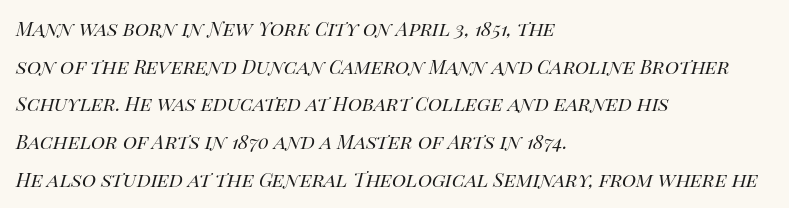
The image shows 24 px text type, italic (leaning right); set left-aligned, normal line spacing (1.57x), normal letter spacing, not underlined.
